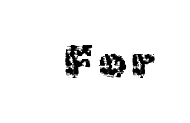
The image shows 44 px regular-weight sans-serif type, upright; set not underlined; a medium x-height.
